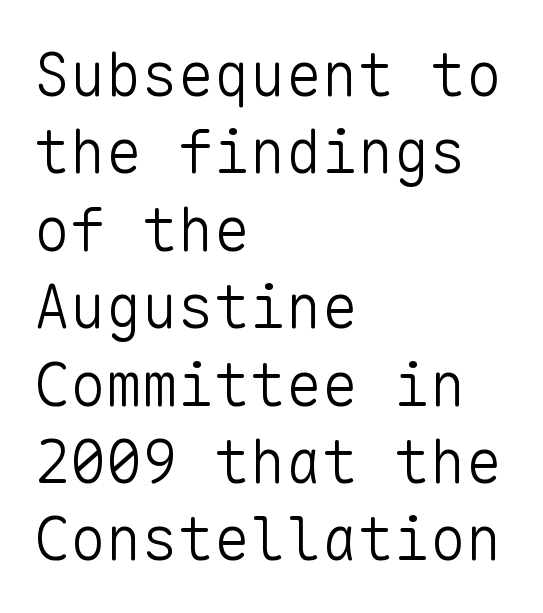
Q: Is the text bold? A: No.
Q: Is the text italic (slanted)? A: No, it is upright.
Q: Is the typeface a serif or a sans-serif typeface? A: Sans-serif.
Q: Is the text underlined? A: No.
Q: How is the paragraph aligned? A: Left-aligned.
Q: Is the spacing between letters normal or unusually wide? A: Normal.
Q: Is the spacing between lines tight, normal or loose? A: Normal.
Q: Width (condensed, normal, or wide)? A: Normal.
Q: Stroke contrast? A: Low.
Q: x-height? A: Medium.
Q: Monospaced? A: Yes.
